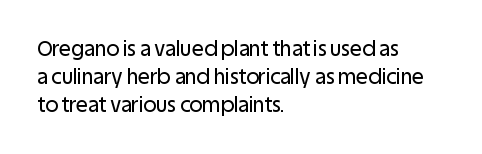
Q: Is the text italic (slanted)? A: No, it is upright.
Q: Is the text underlined? A: No.
Q: How is the paragraph aligned? A: Left-aligned.
Q: Is the spacing between letters normal or unusually wide? A: Normal.
Q: Is the spacing between lines tight, normal or loose? A: Normal.
